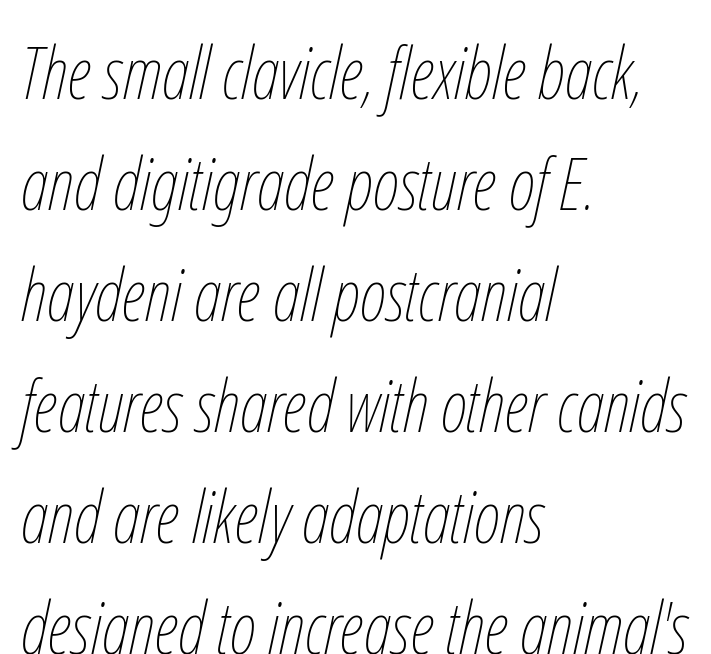
Compared with a centered layout, this one pins lines to the left instead. When letters slant like this, we call the style italic. A light-to-regular cut is what we see here. The passage shown stacks its lines at a standard gap. The glyphs are unaccompanied by any horizontal stroke below them.
